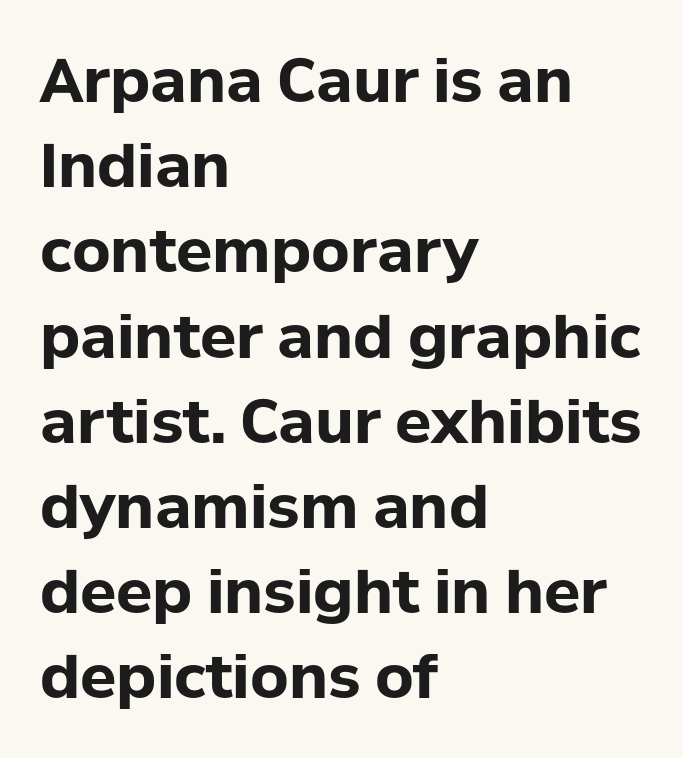
The typeface chosen for these lines omits serifs. This sample uses an upright cut, with every glyph sitting square on the baseline. A classic flush-left, rag-right setting is used for this passage. Every letter is thick-stroked: bold, no question. Underlining? Definitely not there. Is there much room between lines? A standard amount, neither cramped nor airy.
